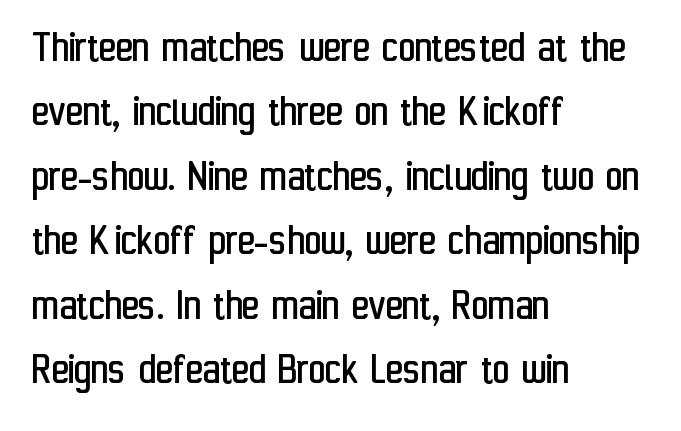
The image shows 46 px regular-weight, condensed sans-serif type, upright; set left-aligned, normal line spacing (1.4x), normal letter spacing, not underlined; low stroke contrast and a medium x-height.
